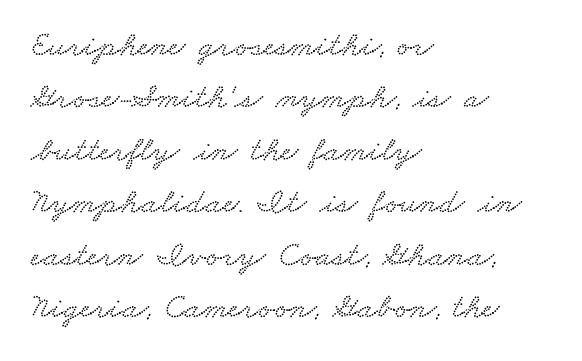
The image shows 35 px wide type; set left-aligned, normal line spacing (1.5x), normal letter spacing, not underlined; low stroke contrast and a small x-height.
